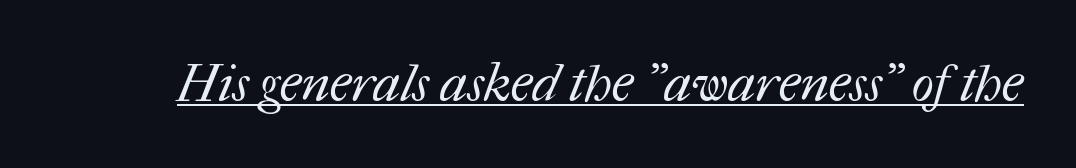
{"bold": "no", "weight": "regular", "width": "normal", "stroke_contrast": "medium", "x_height": "medium", "monospaced": "no", "underline": "yes", "letter_spacing": "normal", "letter_spacing_em": 0.0, "glyph_px": 52}
